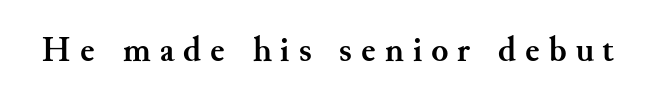
The image shows 35 px semibold serif type, upright; set unusually wide letter spacing (+0.26 em), not underlined; medium stroke contrast and a small x-height.
